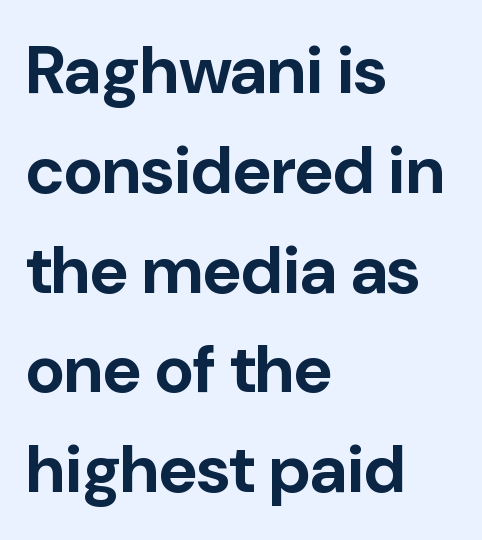
Q: Is the text bold? A: Yes.
Q: Is the text italic (slanted)? A: No, it is upright.
Q: Is the typeface a serif or a sans-serif typeface? A: Sans-serif.
Q: Is the text underlined? A: No.
Q: How is the paragraph aligned? A: Left-aligned.
Q: Is the spacing between letters normal or unusually wide? A: Normal.
Q: Is the spacing between lines tight, normal or loose? A: Normal.
Q: Width (condensed, normal, or wide)? A: Normal.
Q: Stroke contrast? A: Low.
Q: x-height? A: Medium.
Q: Monospaced? A: No.
